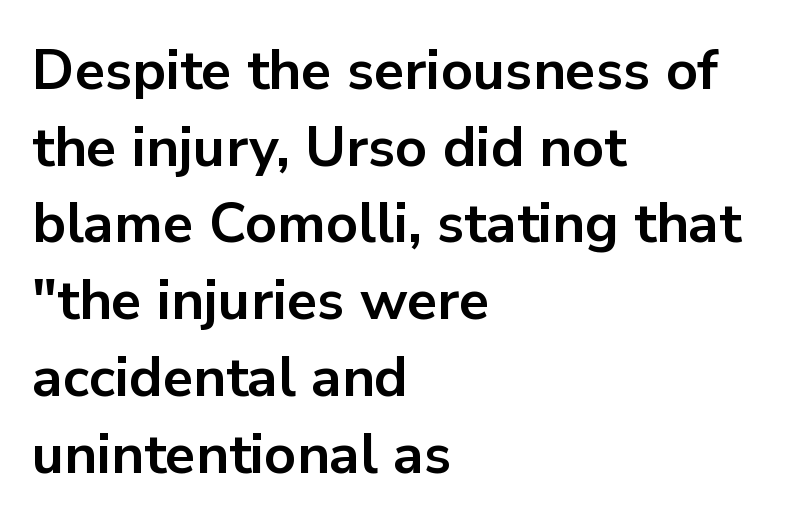
{"serif": "no", "italic": "no", "bold": "yes", "weight": "bold", "width": "normal", "stroke_contrast": "low", "x_height": "medium", "monospaced": "no", "underline": "no", "align": "left", "line_spacing": "normal", "line_spacing_ratio": 1.37, "letter_spacing": "normal", "letter_spacing_em": 0.0, "glyph_px": 56}
